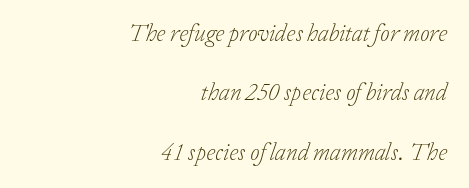
Q: Is the text bold? A: No.
Q: Is the text italic (slanted)? A: Yes, it leans right by about 20 degrees.
Q: Is the text underlined? A: No.
Q: How is the paragraph aligned? A: Right-aligned.
Q: Is the spacing between letters normal or unusually wide? A: Normal.
Q: Is the spacing between lines tight, normal or loose? A: Loose.
